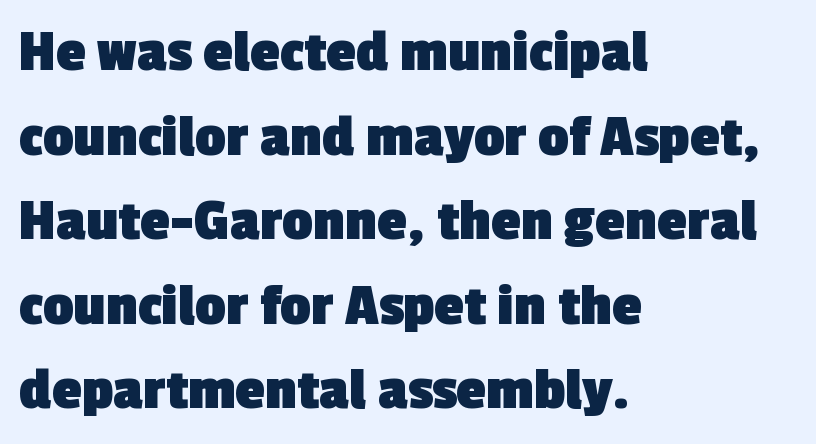
The block of text has a typical density, with ordinary space between rows. This rendering features lettering with no underline. Students, note that the glyphs here touch the page at normal intervals. A sans-serif font was chosen for this passage.
